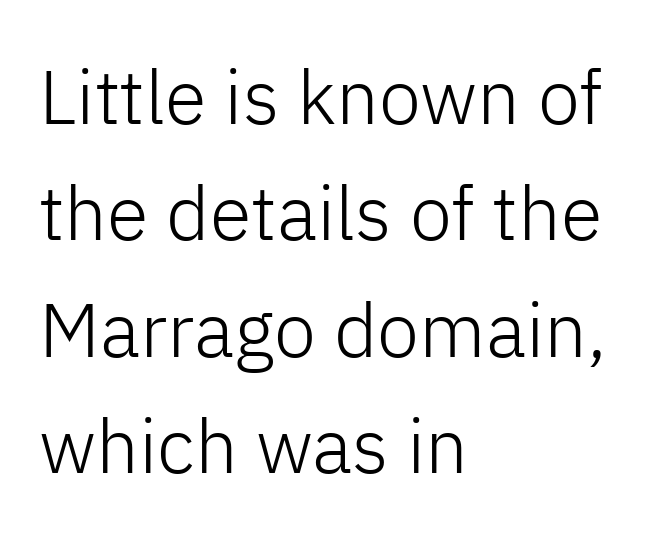
Q: Is the text bold? A: No.
Q: Is the text italic (slanted)? A: No, it is upright.
Q: Is the typeface a serif or a sans-serif typeface? A: Sans-serif.
Q: Is the text underlined? A: No.
Q: How is the paragraph aligned? A: Left-aligned.
Q: Is the spacing between letters normal or unusually wide? A: Normal.
Q: Is the spacing between lines tight, normal or loose? A: Normal.
Q: Width (condensed, normal, or wide)? A: Normal.
Q: Stroke contrast? A: Low.
Q: x-height? A: Medium.
Q: Monospaced? A: No.
